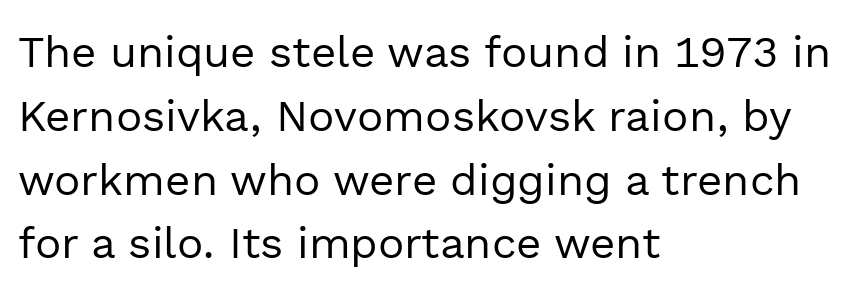
These lines were composed using upright roman letters. Plain, unruled lines of type. Typeset ragged right — the left edge is the straight one. Proportional: the letters do not fall into vertical columns. The type is set solid horizontally, with unmodified tracking.
